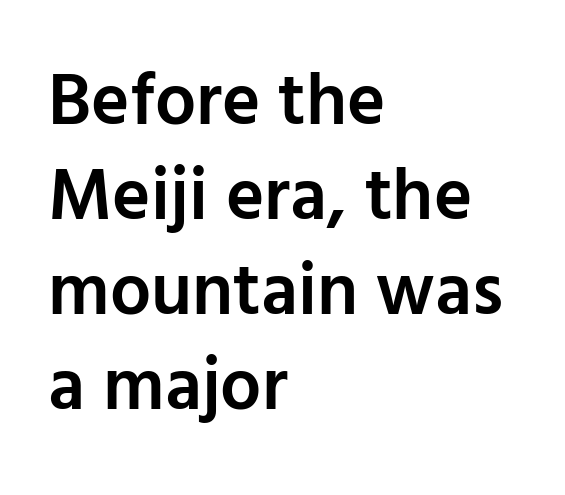
Line spacing here is normal. Emphasis by weight is partial: semibold. Observe the absence of serifs on each vertical stroke in this sample. Visually the block forms a straight wall on the left and a jagged coastline on the right. The face used here is rendered with its standard letterfit. Varying glyph widths throughout — classic text-font behaviour.
